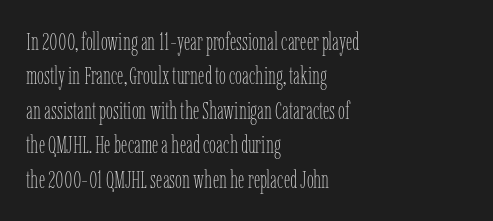
The image shows 25 px text type, upright; set left-aligned, normal line spacing (1.38x), normal letter spacing, not underlined.
